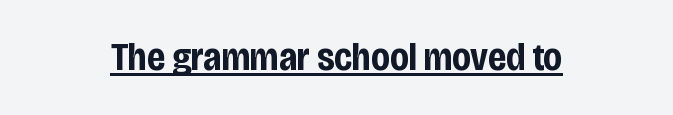
Q: Is the text bold? A: Yes.
Q: Is the text italic (slanted)? A: No, it is upright.
Q: Is the typeface a serif or a sans-serif typeface? A: Sans-serif.
Q: Is the text underlined? A: Yes.
Q: How is the paragraph aligned? A: Centered.
Q: Is the spacing between letters normal or unusually wide? A: Normal.
Q: Width (condensed, normal, or wide)? A: Condensed.
Q: Stroke contrast? A: Low.
Q: x-height? A: Large.
Q: Monospaced? A: No.
